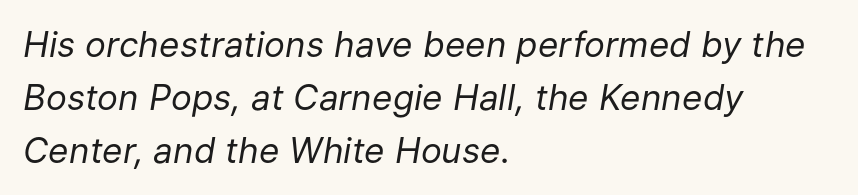
Q: Is the text bold? A: No.
Q: Is the text italic (slanted)? A: Yes, it leans right by about 9 degrees.
Q: Is the text underlined? A: No.
Q: How is the paragraph aligned? A: Left-aligned.
Q: Is the spacing between letters normal or unusually wide? A: Normal.
Q: Is the spacing between lines tight, normal or loose? A: Normal.
Q: Width (condensed, normal, or wide)? A: Normal.
Q: Stroke contrast? A: Low.
Q: x-height? A: Medium.
Q: Monospaced? A: No.
